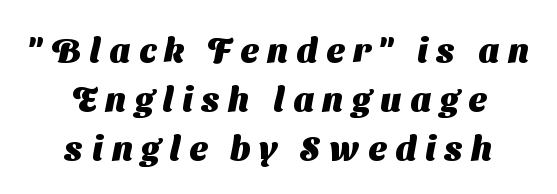
Q: Is the text bold? A: Yes.
Q: Is the typeface a serif or a sans-serif typeface? A: Sans-serif.
Q: Is the text underlined? A: No.
Q: How is the paragraph aligned? A: Centered.
Q: Is the spacing between letters normal or unusually wide? A: Unusually wide.
Q: Is the spacing between lines tight, normal or loose? A: Normal.
Q: Width (condensed, normal, or wide)? A: Normal.
Q: Stroke contrast? A: Medium.
Q: x-height? A: Medium.
Q: Monospaced? A: No.
